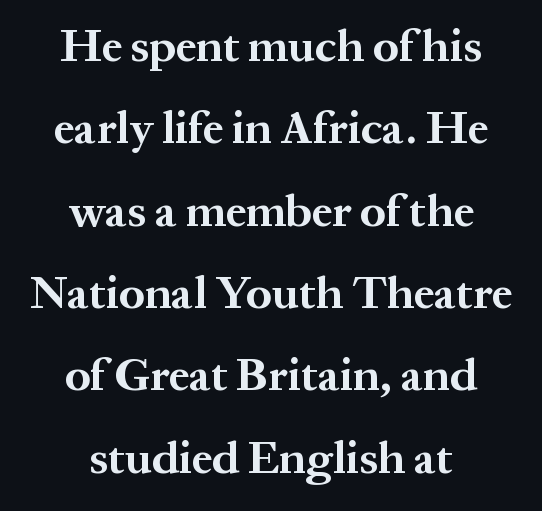
{"serif": "yes", "italic": "no", "bold": "yes", "weight": "bold", "width": "normal", "stroke_contrast": "medium", "x_height": "medium", "monospaced": "no", "underline": "no", "align": "center", "line_spacing_ratio": 1.79, "letter_spacing": "normal", "letter_spacing_em": 0.0, "glyph_px": 46}
